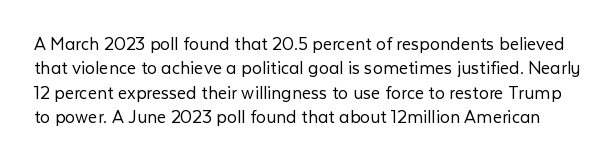
{"italic": "no", "bold": "no", "underline": "no", "line_spacing_ratio": 1.22, "letter_spacing": "normal", "letter_spacing_em": 0.0, "glyph_px": 20}
